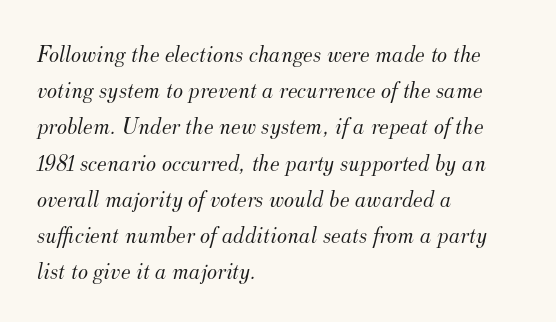
The lettering tilts uniformly, giving the passage an italic look. The rows are spaced the way most documents space them. Stem width sits at or under what a default text font uses. Each row of text sits above clean, open space. You could call the tracking neutral — neither tight nor loose.
